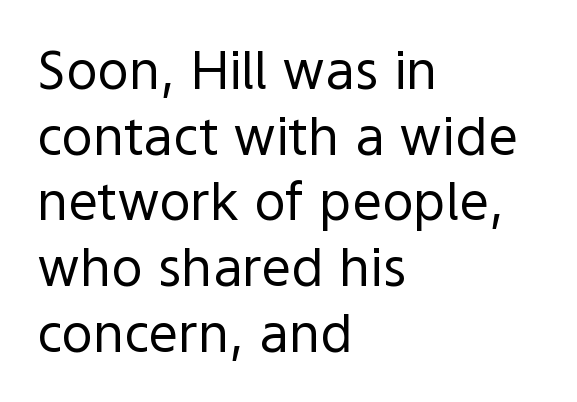
The image shows 53 px regular-weight sans-serif type, upright; set left-aligned, line spacing 1.24x, normal letter spacing, not underlined; a medium x-height.
